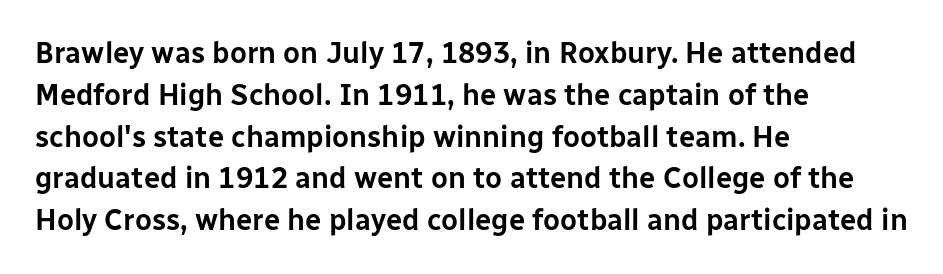
Q: Is the text italic (slanted)? A: No, it is upright.
Q: Is the typeface a serif or a sans-serif typeface? A: Sans-serif.
Q: Is the text underlined? A: No.
Q: How is the paragraph aligned? A: Left-aligned.
Q: Is the spacing between letters normal or unusually wide? A: Normal.
Q: Is the spacing between lines tight, normal or loose? A: Normal.
Q: Width (condensed, normal, or wide)? A: Normal.
Q: Stroke contrast? A: Low.
Q: x-height? A: Medium.
Q: Monospaced? A: No.
